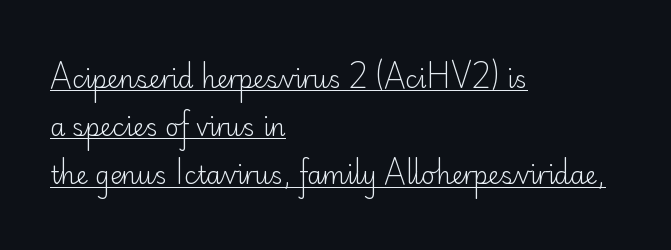
Q: Is the text bold? A: No.
Q: Is the text italic (slanted)? A: No, it is upright.
Q: Is the text underlined? A: Yes.
Q: How is the paragraph aligned? A: Left-aligned.
Q: Is the spacing between letters normal or unusually wide? A: Normal.
Q: Is the spacing between lines tight, normal or loose? A: Loose.
